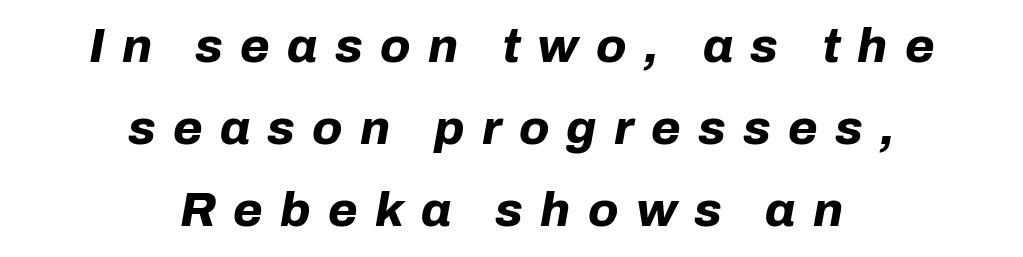
Q: Is the text bold? A: Yes.
Q: Is the text italic (slanted)? A: Yes, it leans right by about 10 degrees.
Q: Is the text underlined? A: No.
Q: How is the paragraph aligned? A: Centered.
Q: Is the spacing between letters normal or unusually wide? A: Unusually wide.
Q: Width (condensed, normal, or wide)? A: Normal.
Q: Stroke contrast? A: Low.
Q: x-height? A: Medium.
Q: Monospaced? A: No.
